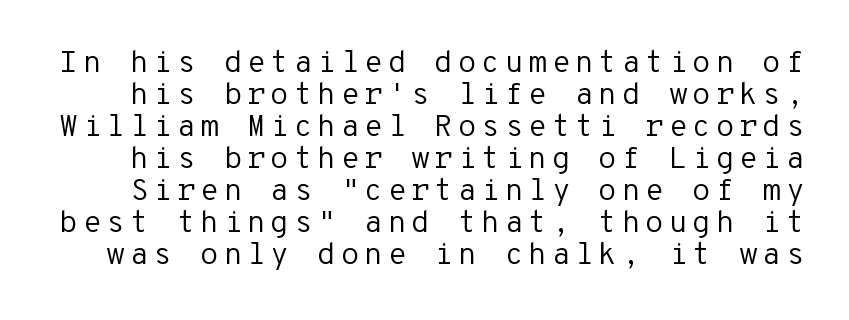
The block of text is dense from top to bottom, with scant space between rows. The letters look calm and open, with moderate or lighter stems. Font category for this specimen: sans-serif. Posture: straight, roman, zero tilt.
